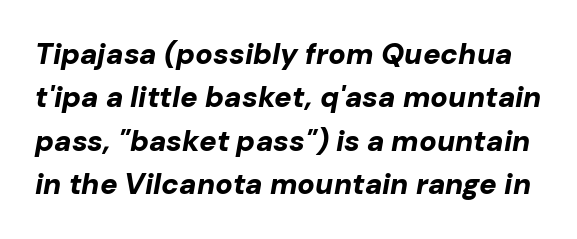
Q: Is the text bold? A: Yes.
Q: Is the text italic (slanted)? A: Yes, it leans right by about 10 degrees.
Q: Is the text underlined? A: No.
Q: Is the spacing between letters normal or unusually wide? A: Normal.
Q: Is the spacing between lines tight, normal or loose? A: Normal.
Q: Width (condensed, normal, or wide)? A: Normal.
Q: Stroke contrast? A: Low.
Q: x-height? A: Medium.
Q: Monospaced? A: No.
